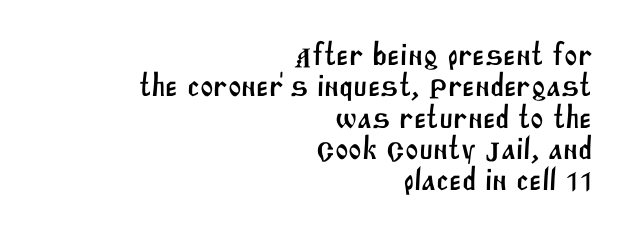
These lines are composed in type without serifs. The letterforms sit shoulder to shoulder at normal distance. The space between consecutive lines is stingy. Underlining? Definitely not there. The face used here is proportionally spaced, like ordinary book or web type. Visually the block forms a straight wall on the right and a jagged coastline on the left.
